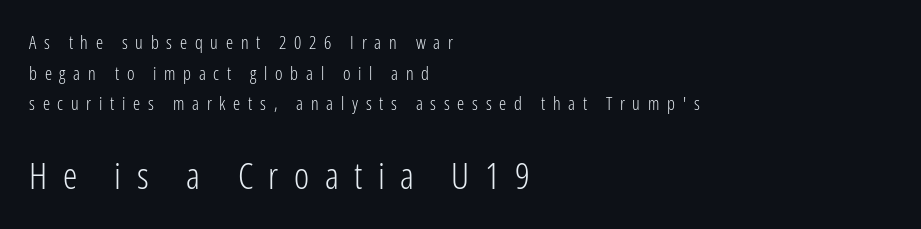
The rendering enlarges the type as you move from the upper chunk to the lower. Short and long lines alike share a common starting point at left. The rows are spaced the way most documents space them. Examine the stroke ends and you'll find no serifs. Upright lettering throughout. Look at the tracking — it's clearly loosened, letters drifting apart.
